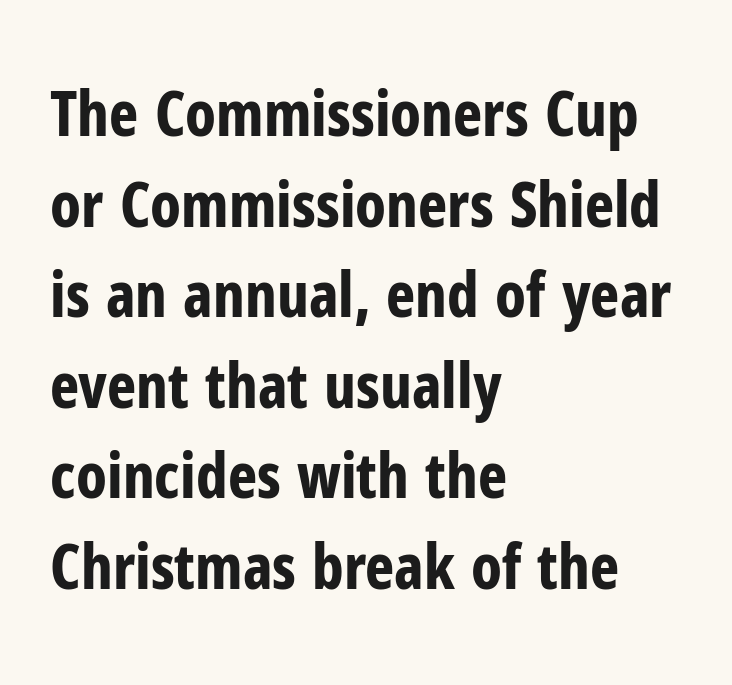
Q: Is the text bold? A: Yes.
Q: Is the text italic (slanted)? A: No, it is upright.
Q: Is the typeface a serif or a sans-serif typeface? A: Sans-serif.
Q: Is the text underlined? A: No.
Q: How is the paragraph aligned? A: Left-aligned.
Q: Is the spacing between letters normal or unusually wide? A: Normal.
Q: Is the spacing between lines tight, normal or loose? A: Normal.
Q: Width (condensed, normal, or wide)? A: Condensed.
Q: Stroke contrast? A: Low.
Q: x-height? A: Medium.
Q: Monospaced? A: No.
